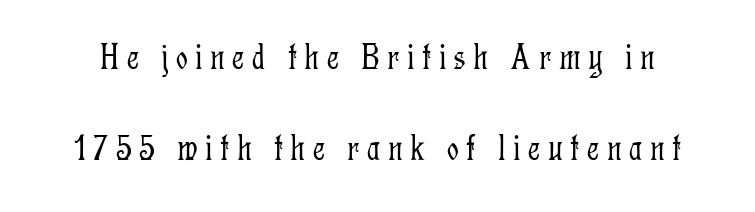
Q: Is the text bold? A: No.
Q: Is the text italic (slanted)? A: No, it is upright.
Q: Is the typeface a serif or a sans-serif typeface? A: Serif.
Q: Is the text underlined? A: No.
Q: Is the spacing between letters normal or unusually wide? A: Unusually wide.
Q: Is the spacing between lines tight, normal or loose? A: Loose.
Q: Width (condensed, normal, or wide)? A: Condensed.
Q: Stroke contrast? A: Low.
Q: x-height? A: Medium.
Q: Monospaced? A: No.
